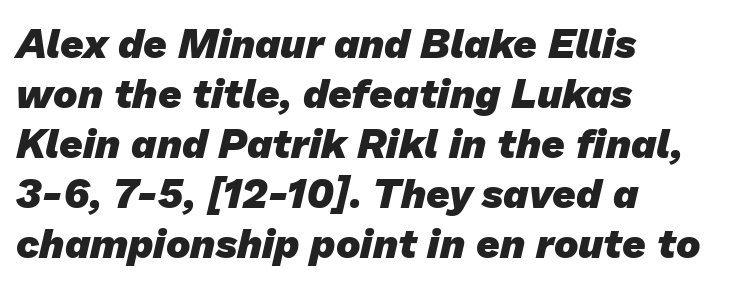
Q: Is the text bold? A: Yes.
Q: Is the typeface a serif or a sans-serif typeface? A: Sans-serif.
Q: Is the text underlined? A: No.
Q: How is the paragraph aligned? A: Left-aligned.
Q: Is the spacing between letters normal or unusually wide? A: Normal.
Q: Width (condensed, normal, or wide)? A: Normal.
Q: Stroke contrast? A: Low.
Q: x-height? A: Medium.
Q: Monospaced? A: No.
